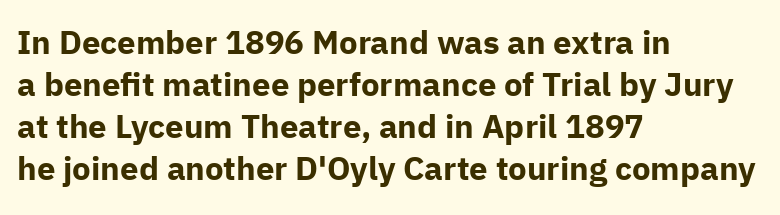
{"serif": "no", "italic": "no", "bold": "yes", "weight": "bold", "width": "normal", "stroke_contrast": "low", "x_height": "medium", "monospaced": "no", "underline": "no", "align": "left", "line_spacing": "normal", "line_spacing_ratio": 1.27, "letter_spacing": "normal", "letter_spacing_em": 0.0, "glyph_px": 33}
